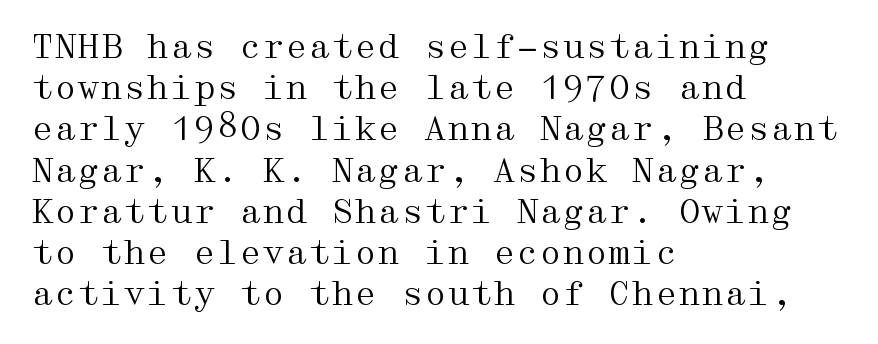
Q: Is the text bold? A: No.
Q: Is the text italic (slanted)? A: No, it is upright.
Q: Is the typeface a serif or a sans-serif typeface? A: Serif.
Q: Is the text underlined? A: No.
Q: How is the paragraph aligned? A: Left-aligned.
Q: Is the spacing between letters normal or unusually wide? A: Normal.
Q: Is the spacing between lines tight, normal or loose? A: Normal.
Q: Width (condensed, normal, or wide)? A: Wide.
Q: Stroke contrast? A: Medium.
Q: x-height? A: Medium.
